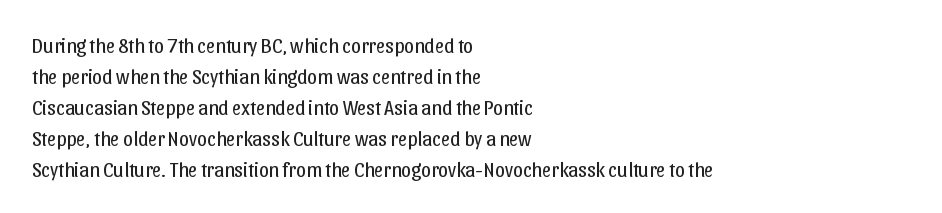
The face looks like a standard text weight, possibly lighter. The type is set solid horizontally, with unmodified tracking. The lettering stays uniformly vertical, giving the passage a roman look. Leading: standard. Casual observation: everything's shoved over to the left.
